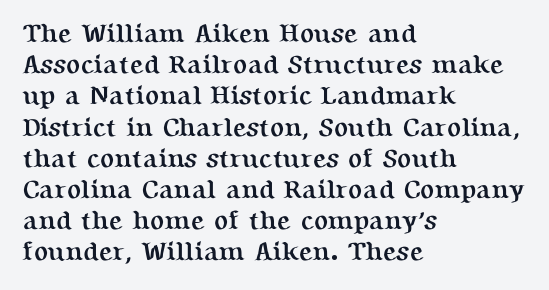
Q: Is the text bold? A: Yes.
Q: Is the text italic (slanted)? A: No, it is upright.
Q: Is the text underlined? A: No.
Q: How is the paragraph aligned? A: Left-aligned.
Q: Is the spacing between letters normal or unusually wide? A: Normal.
